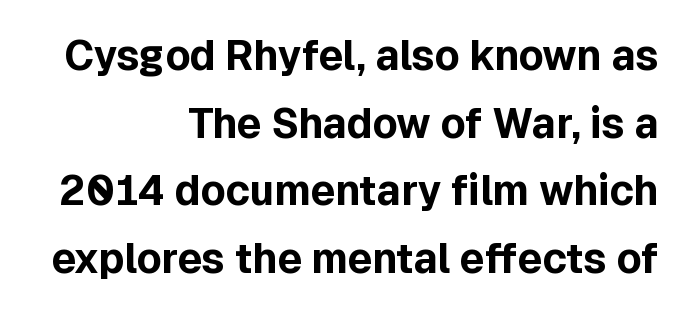
The image shows 41 px bold sans-serif type, upright; set right-aligned, normal line spacing (1.65x), normal letter spacing, not underlined; a medium x-height.
